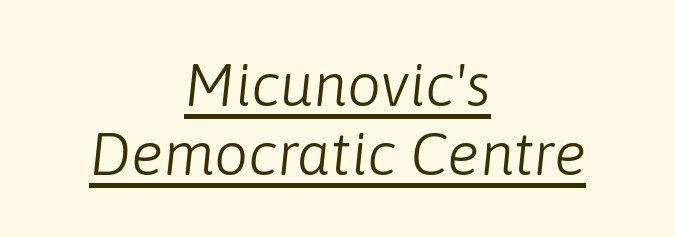
The image shows 60 px light type, italic (leaning right); set centered, tight line spacing (1.15x), normal letter spacing, underlined; low stroke contrast and a medium x-height.
